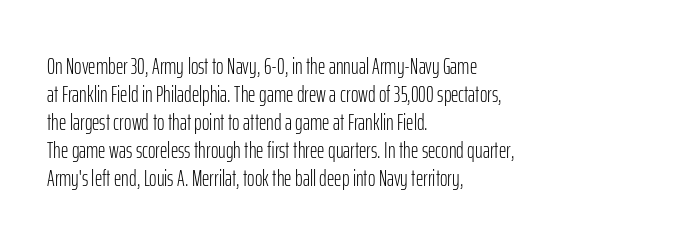
Every stem runs plumb, perpendicular to the baseline. Layout note: lines flush left. Decoration check: the copy has no underline. Short note: letters normally spaced.
